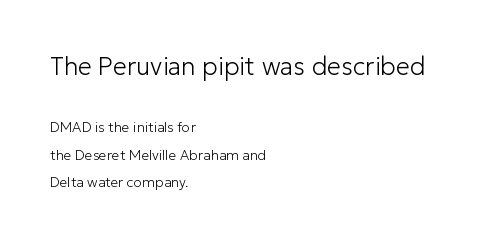
The image shows 25 px text type, upright; set left-aligned, loose line spacing (1.94x), normal letter spacing, not underlined; the first (top) block is 1.79x larger.
